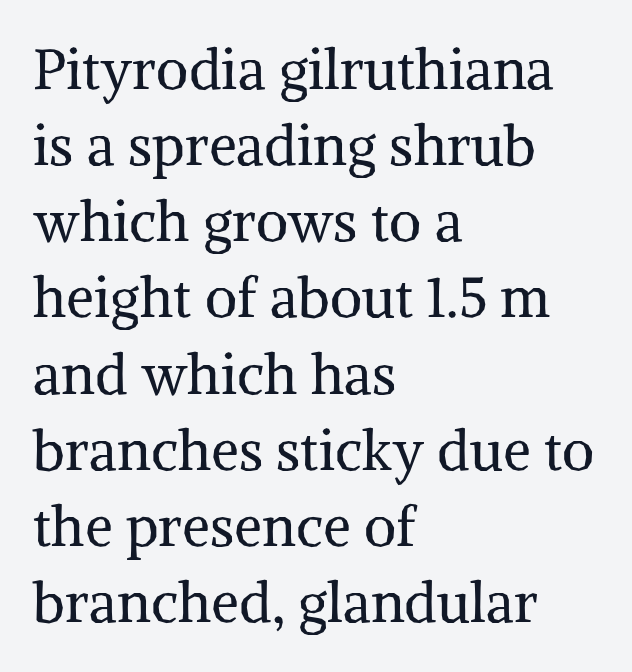
Does the lettering tilt? It doesn't — this is upright. The passage shown is typed in a proportional face where columns would drift. Serifs: yes, visible at the terminals of the letterforms. Visually the block forms a straight wall on the left and a jagged coastline on the right. No heavy texture on the line: the type isn't bold.
